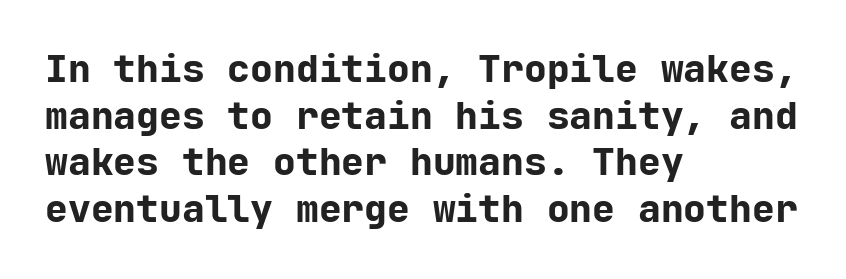
Serif or sans? Sans — the stroke terminals are bare. Any mark beneath the type? The region is blank. The letters stand upright; this is a roman face. In CSS terms this would be text-align: left. Students, this is bold: see how much ink each stroke carries.
